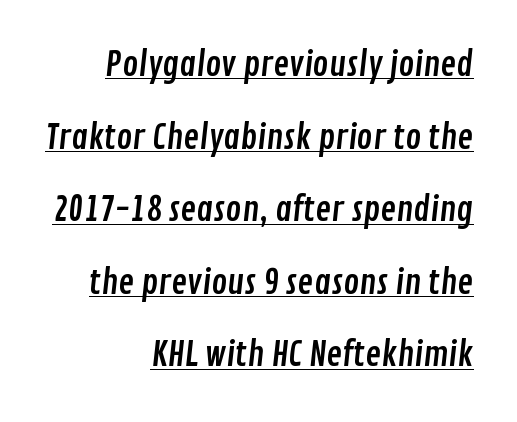
The image shows 33 px condensed sans-serif type; set right-aligned, loose line spacing (2.2x), normal letter spacing, underlined; low stroke contrast and a medium x-height.
